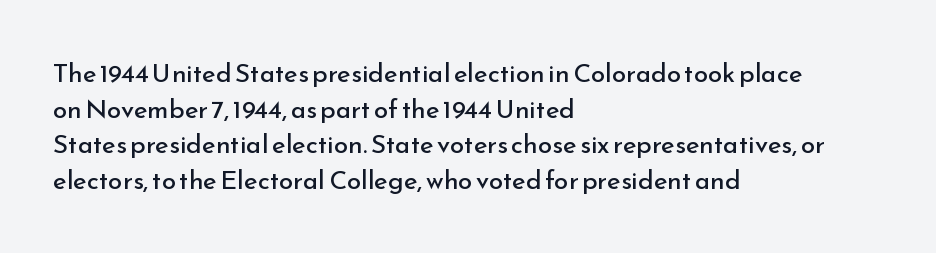
The image shows 26 px text type, upright; set left-aligned, normal line spacing (1.37x), normal letter spacing, not underlined.
